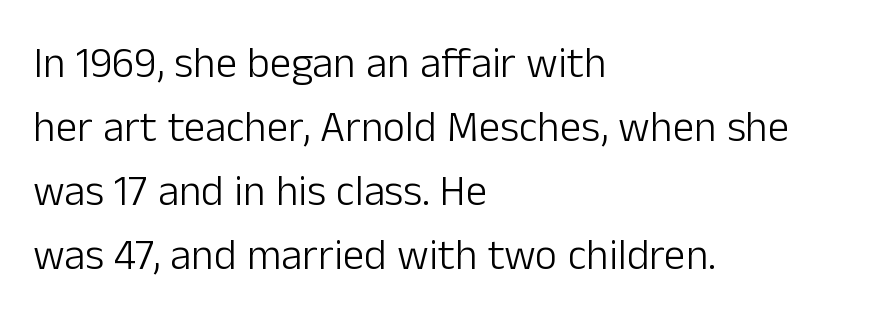
{"serif": "no", "italic": "no", "bold": "no", "weight": "light", "width": "normal", "stroke_contrast": "low", "x_height": "medium", "monospaced": "no", "underline": "no", "align": "left", "line_spacing": "normal", "line_spacing_ratio": 1.49, "letter_spacing": "normal", "letter_spacing_em": 0.0, "glyph_px": 43}
